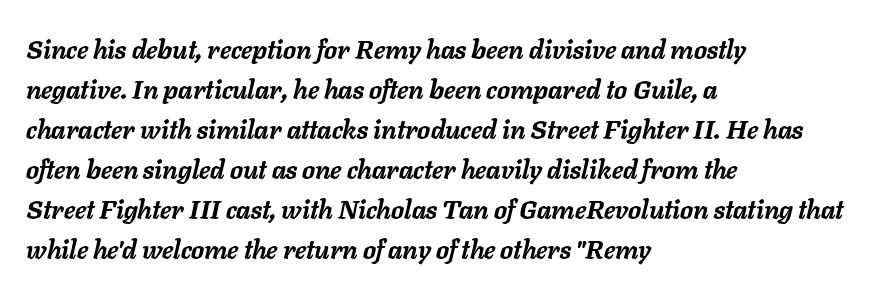
The image shows 26 px bold type, italic (leaning right); set left-aligned, normal line spacing (1.54x), normal letter spacing, not underlined.
